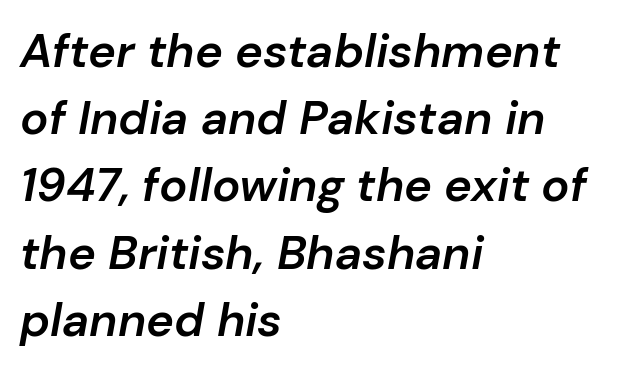
{"italic": "yes", "lean": "right", "slant_degrees": 10, "bold": "semi", "weight": "semibold", "width": "normal", "stroke_contrast": "low", "x_height": "medium", "monospaced": "no", "underline": "no", "align": "left", "line_spacing": "normal", "line_spacing_ratio": 1.43, "letter_spacing": "normal", "letter_spacing_em": 0.0, "glyph_px": 47}
